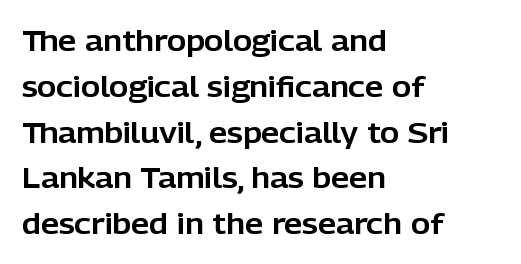
Typographically, this falls in the sans-serif category. Nobody touched the tracking dial on this one. These lines are set flush left with a ragged right edge. The specimen omits any rule beneath the text block's lines.
